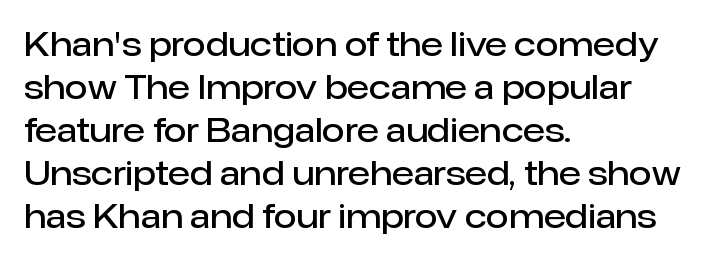
The image shows 33 px semibold sans-serif type, upright; set left-aligned, normal line spacing (1.3x), normal letter spacing, not underlined; low stroke contrast and a medium x-height.
